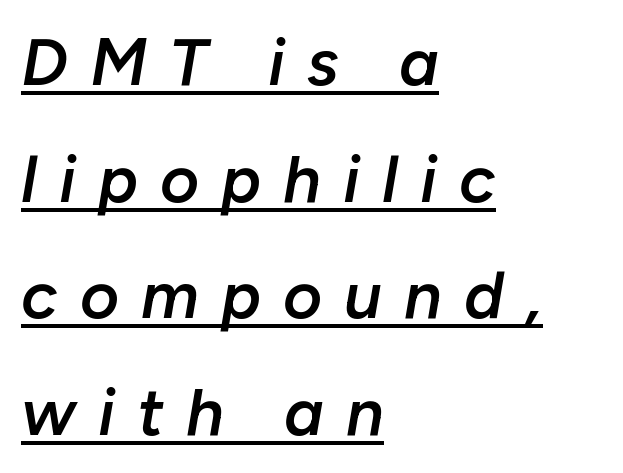
Q: Is the text bold? A: Semi-bold.
Q: Is the text italic (slanted)? A: Yes, it leans right by about 10 degrees.
Q: Is the text underlined? A: Yes.
Q: How is the paragraph aligned? A: Left-aligned.
Q: Is the spacing between letters normal or unusually wide? A: Unusually wide.
Q: Width (condensed, normal, or wide)? A: Normal.
Q: Stroke contrast? A: Low.
Q: x-height? A: Medium.
Q: Monospaced? A: No.
